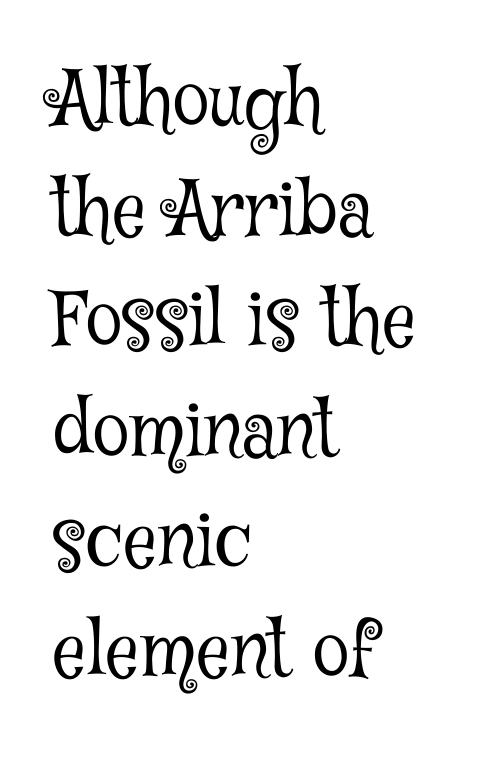
A normal amount of white space separates one row of letters from the next. Does the lettering tilt? It doesn't — this is upright. These lines are rendered in a variable-pitch font. The compositor pushed each line to the left boundary. Observe the ordinary spacing: letters are neighbours, not strangers. I'd call this a serif setting — the letters wear small feet.
